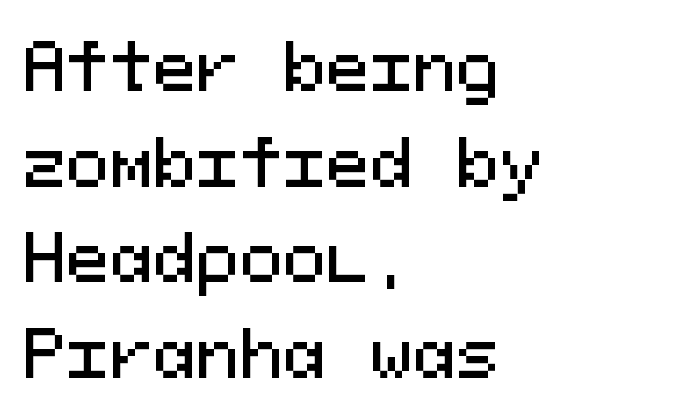
{"serif": "no", "italic": "no", "width": "normal", "stroke_contrast": "medium", "x_height": "medium", "monospaced": "yes", "underline": "no", "align": "left", "line_spacing": "normal", "line_spacing_ratio": 1.47, "letter_spacing": "normal", "letter_spacing_em": 0.0, "glyph_px": 65}
